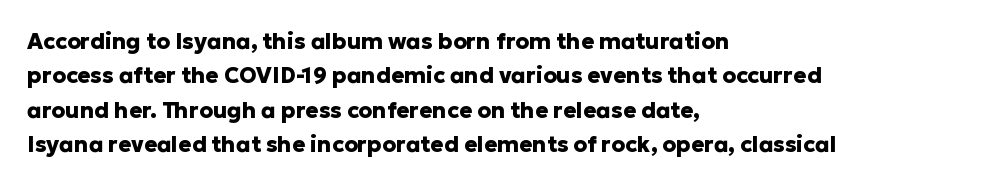
The image shows 22 px bold type, upright; set left-aligned, normal line spacing (1.56x), normal letter spacing, not underlined.
